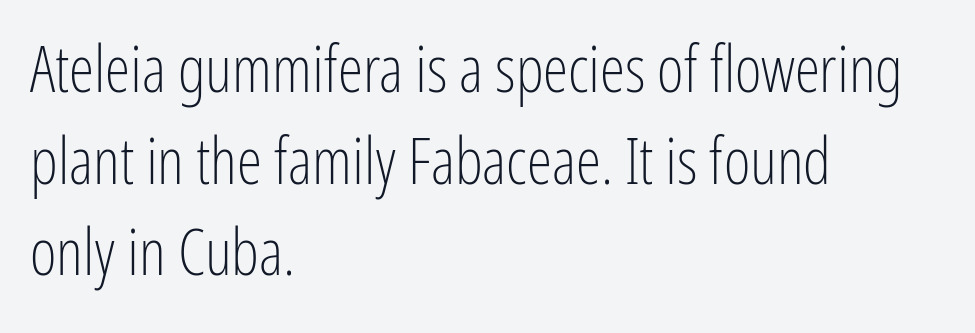
{"serif": "no", "italic": "no", "bold": "no", "weight": "light", "width": "condensed", "stroke_contrast": "low", "x_height": "medium", "monospaced": "no", "underline": "no", "align": "left", "line_spacing": "normal", "line_spacing_ratio": 1.43, "letter_spacing": "normal", "letter_spacing_em": 0.0, "glyph_px": 64}
